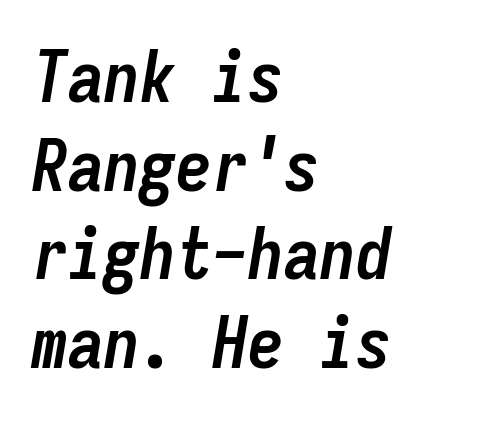
Do the characters align in a grid? Yes, the font is monospaced. Which margin do the lines hug? The left one — the right edge is uneven. Underline: absent. Between one letter and the next there's only the usual sliver of space.
